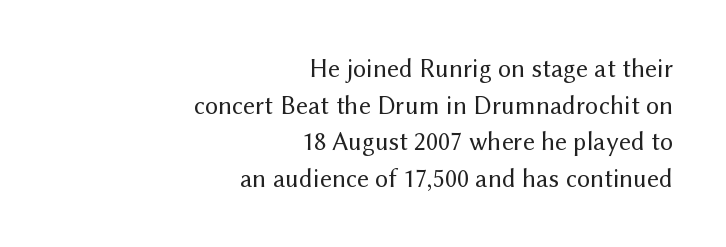
{"italic": "no", "bold": "no", "underline": "no", "align": "right", "line_spacing": "normal", "line_spacing_ratio": 1.41, "letter_spacing": "normal", "letter_spacing_em": 0.0, "glyph_px": 26}
